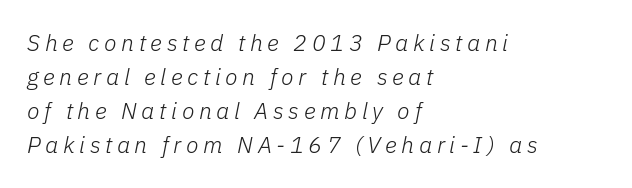
Q: Is the text bold? A: No.
Q: Is the text italic (slanted)? A: Yes, it leans right by about 11 degrees.
Q: Is the text underlined? A: No.
Q: How is the paragraph aligned? A: Left-aligned.
Q: Is the spacing between letters normal or unusually wide? A: Unusually wide.
Q: Is the spacing between lines tight, normal or loose? A: Normal.
